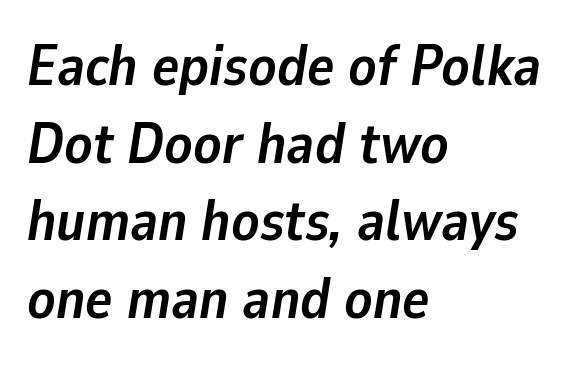
Is the type bold? Yes — the strokes are clearly thick and heavy. Glyph-to-glyph distance matches everyday printed text. There's an unmistakable incline to the writing here. Varying glyph widths throughout — classic text-font behaviour. Honestly, there is no underline to notice here at all.
